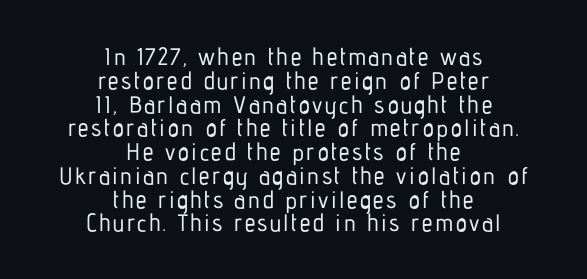
Whoever set this chose condensed vertical rhythm over breathing room. The gap between lines stays unmarked. Teacher's note: observe the equal gaps on both sides — that is centered alignment. Italic? Not at all — the glyphs are vertical.
